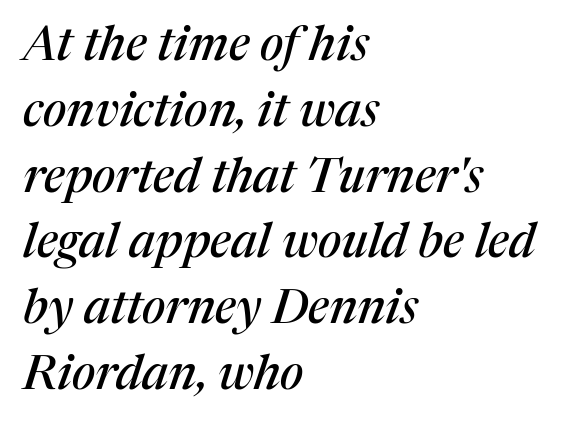
{"serif": "yes", "italic": "yes", "lean": "right", "slant_degrees": 17, "width": "normal", "stroke_contrast": "medium", "x_height": "medium", "monospaced": "no", "underline": "no", "align": "left", "line_spacing": "normal", "line_spacing_ratio": 1.37, "letter_spacing": "normal", "letter_spacing_em": 0.0, "glyph_px": 48}
